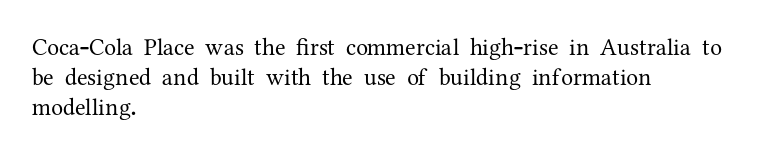
{"italic": "no", "bold": "no", "underline": "no", "align": "left", "line_spacing": "normal", "line_spacing_ratio": 1.25, "letter_spacing": "normal", "letter_spacing_em": 0.0, "glyph_px": 24}
